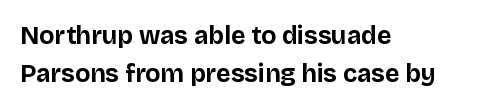
Q: Is the text bold? A: Yes.
Q: Is the text italic (slanted)? A: No, it is upright.
Q: Is the text underlined? A: No.
Q: How is the paragraph aligned? A: Left-aligned.
Q: Is the spacing between letters normal or unusually wide? A: Normal.
Q: Is the spacing between lines tight, normal or loose? A: Normal.
